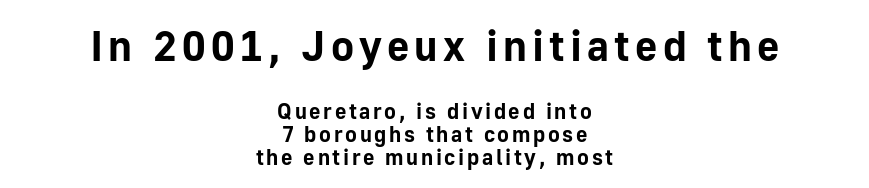
The image shows 43 px bold sans-serif type, upright; set centered, tight line spacing (1.04x), not underlined; the first (top) block is 1.95x larger; low stroke contrast and a medium x-height.
